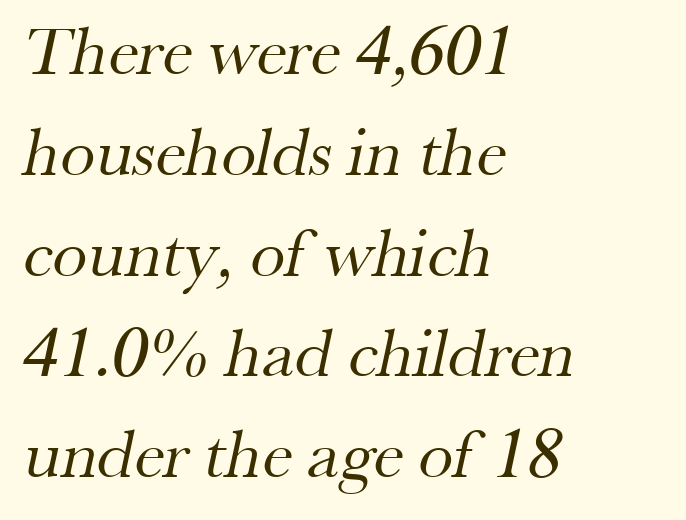
{"serif": "yes", "bold": "no", "weight": "regular", "width": "normal", "stroke_contrast": "medium", "x_height": "small", "monospaced": "no", "underline": "no", "align": "left", "line_spacing": "normal", "line_spacing_ratio": 1.44, "letter_spacing": "normal", "letter_spacing_em": 0.0, "glyph_px": 70}
